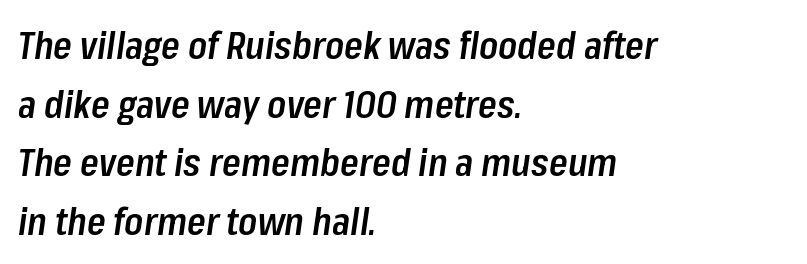
{"italic": "yes", "lean": "right", "slant_degrees": 8, "bold": "semi", "weight": "semibold", "width": "condensed", "stroke_contrast": "low", "x_height": "medium", "monospaced": "no", "underline": "no", "align": "left", "line_spacing": "normal", "line_spacing_ratio": 1.54, "letter_spacing": "normal", "letter_spacing_em": 0.0, "glyph_px": 38}
